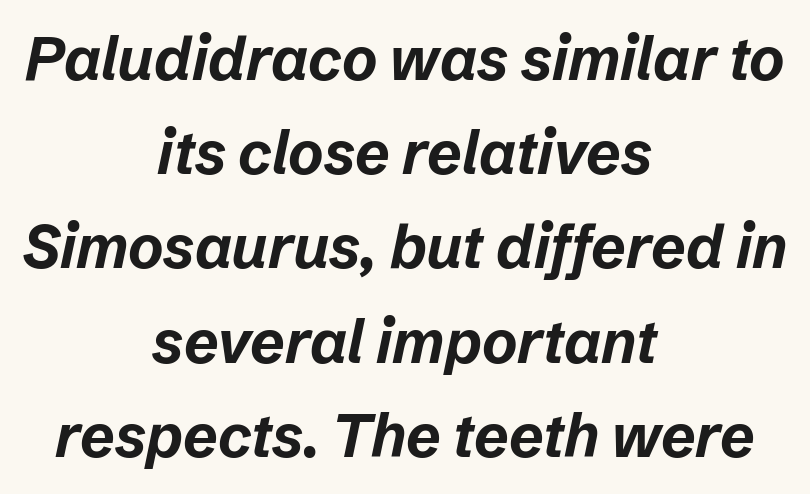
The paragraph has two soft edges and a firm central axis. Compared with ordinary roman type, these characters are visibly tilted. Does the weight exceed regular? Yes, all the way to bold. Vertically, the passage feels balanced, rows spaced as you'd expect. Spacing verdict: proportional, widths tailored to each character.
